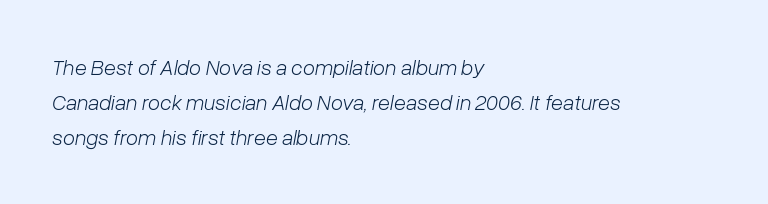
Nothing heavy about these letters — not bold at all. Compared with ordinary roman type, these characters are visibly tilted. Leftover space on each line is placed entirely after the last word. No word sits above an underline. Regular leading.
